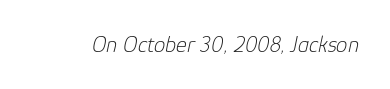
Q: Is the text bold? A: No.
Q: Is the text italic (slanted)? A: Yes, it leans right by about 12 degrees.
Q: Is the text underlined? A: No.
Q: Is the spacing between letters normal or unusually wide? A: Normal.
